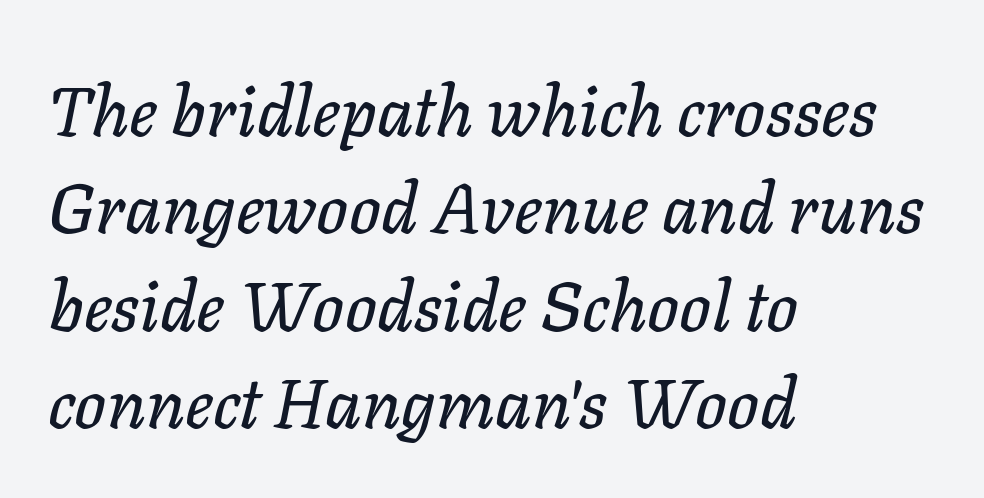
{"italic": "yes", "lean": "right", "slant_degrees": 11, "width": "normal", "stroke_contrast": "low", "x_height": "medium", "monospaced": "no", "underline": "no", "align": "left", "line_spacing": "normal", "line_spacing_ratio": 1.39, "letter_spacing": "normal", "letter_spacing_em": 0.0, "glyph_px": 70}
